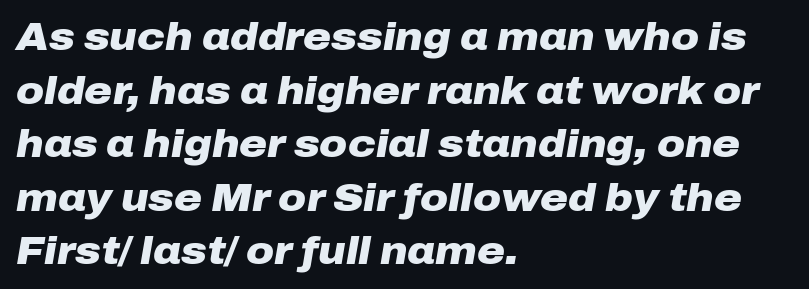
{"italic": "yes", "lean": "right", "slant_degrees": 10, "bold": "yes", "weight": "heavy", "width": "wide", "stroke_contrast": "low", "x_height": "medium", "monospaced": "no", "underline": "no", "align": "left", "line_spacing": "normal", "line_spacing_ratio": 1.41, "letter_spacing": "normal", "letter_spacing_em": 0.0, "glyph_px": 38}
